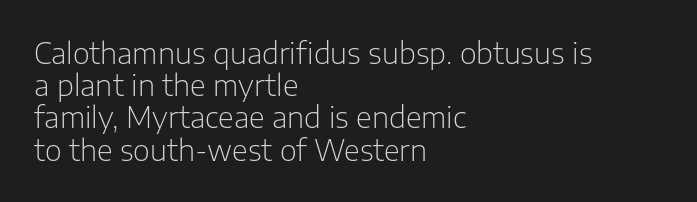
{"serif": "no", "italic": "no", "bold": "no", "weight": "light", "width": "normal", "stroke_contrast": "low", "x_height": "medium", "monospaced": "no", "underline": "no", "align": "left", "line_spacing": "tight", "line_spacing_ratio": 1.11, "letter_spacing": "normal", "letter_spacing_em": 0.0, "glyph_px": 29}
